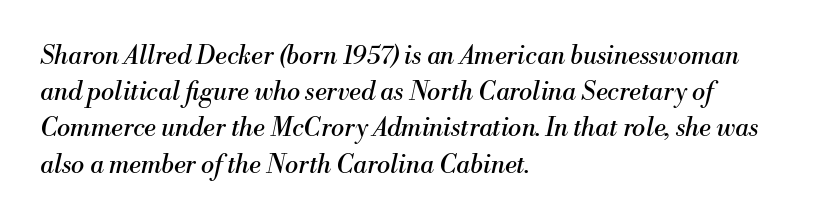
Q: Is the text bold? A: No.
Q: Is the text italic (slanted)? A: Yes, it leans right by about 13 degrees.
Q: Is the text underlined? A: No.
Q: How is the paragraph aligned? A: Left-aligned.
Q: Is the spacing between letters normal or unusually wide? A: Normal.
Q: Is the spacing between lines tight, normal or loose? A: Normal.
